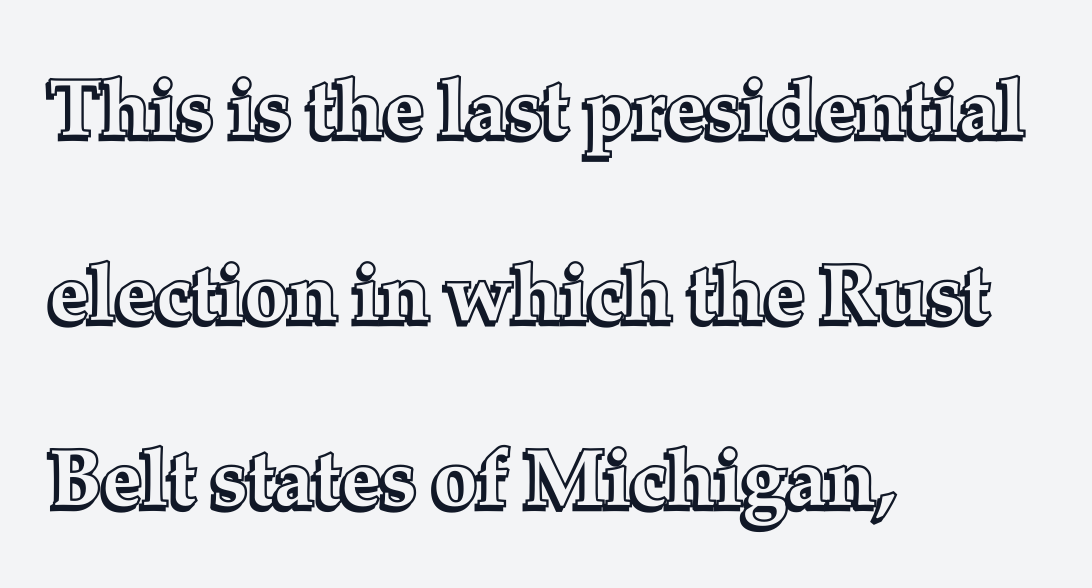
{"italic": "no", "width": "normal", "x_height": "medium", "monospaced": "no", "underline": "no", "align": "left", "line_spacing": "loose", "line_spacing_ratio": 2.31, "letter_spacing": "normal", "letter_spacing_em": 0.0, "glyph_px": 80}
